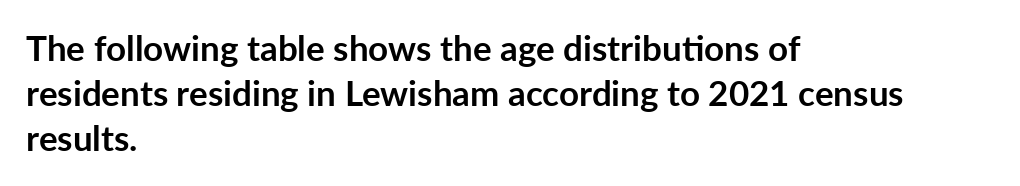
The typesetting leans heavy: a genuine bold. Italic? Not at all — the glyphs are vertical. The tracking reads as untouched default to a designer's eye. The passage shown stacks its lines at a standard gap. Quick note: underline off.
